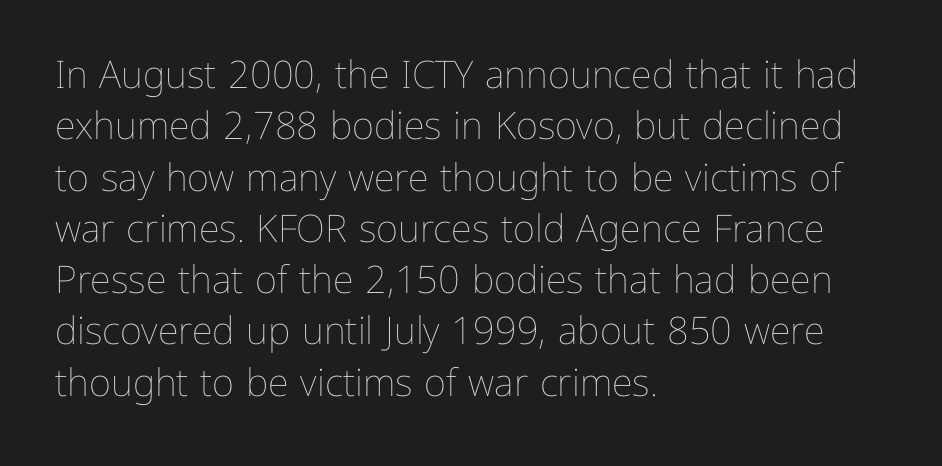
Q: Is the text bold? A: No.
Q: Is the text italic (slanted)? A: No, it is upright.
Q: Is the text underlined? A: No.
Q: How is the paragraph aligned? A: Left-aligned.
Q: Is the spacing between letters normal or unusually wide? A: Normal.
Q: Is the spacing between lines tight, normal or loose? A: Normal.
Q: Width (condensed, normal, or wide)? A: Normal.
Q: Stroke contrast? A: Low.
Q: x-height? A: Medium.
Q: Monospaced? A: No.
